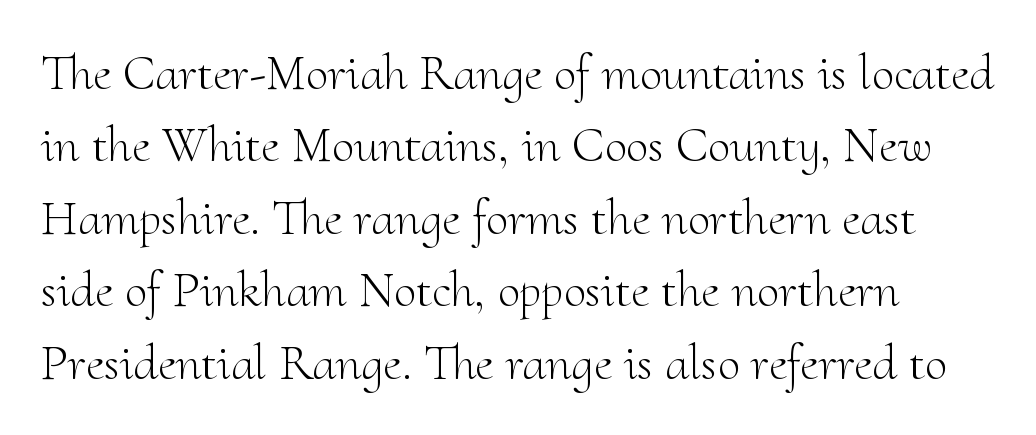
Q: Is the text bold? A: No.
Q: Is the text italic (slanted)? A: No, it is upright.
Q: Is the typeface a serif or a sans-serif typeface? A: Serif.
Q: Is the text underlined? A: No.
Q: Is the spacing between letters normal or unusually wide? A: Normal.
Q: Is the spacing between lines tight, normal or loose? A: Normal.
Q: Width (condensed, normal, or wide)? A: Normal.
Q: Stroke contrast? A: Medium.
Q: x-height? A: Small.
Q: Monospaced? A: No.
